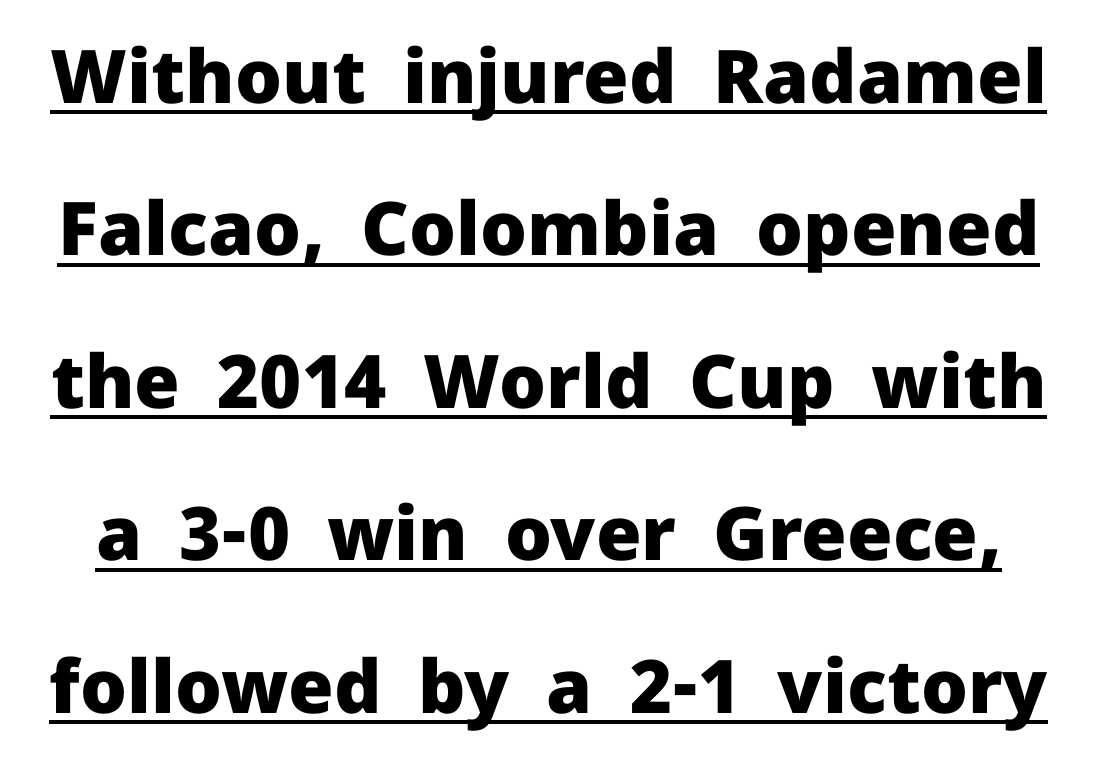
Varying glyph widths throughout — classic text-font behaviour. The specimen includes a rule beneath the text block's lines. Look at the stroke-to-counter ratio: heavy, a bold. This is the regular roman posture of the typeface. The vertical gap from one line to the next is large. The face used here is rendered with its standard letterfit.
